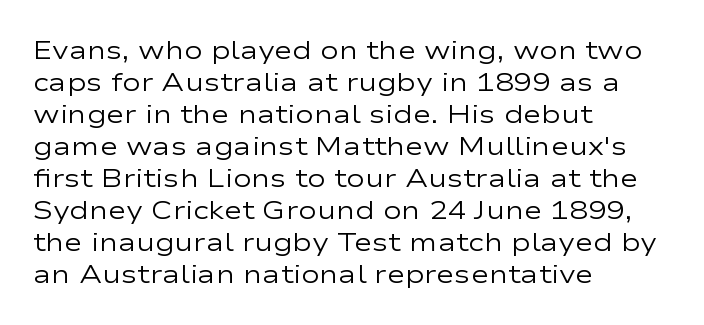
Q: Is the text bold? A: No.
Q: Is the text italic (slanted)? A: No, it is upright.
Q: Is the text underlined? A: No.
Q: How is the paragraph aligned? A: Left-aligned.
Q: Is the spacing between letters normal or unusually wide? A: Normal.
Q: Is the spacing between lines tight, normal or loose? A: Normal.
